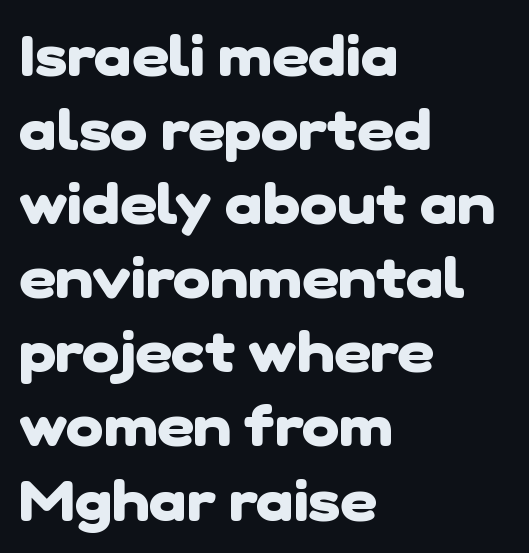
The image shows 57 px heavy sans-serif type; set left-aligned, normal line spacing (1.3x), normal letter spacing, not underlined; low stroke contrast and a medium x-height.
